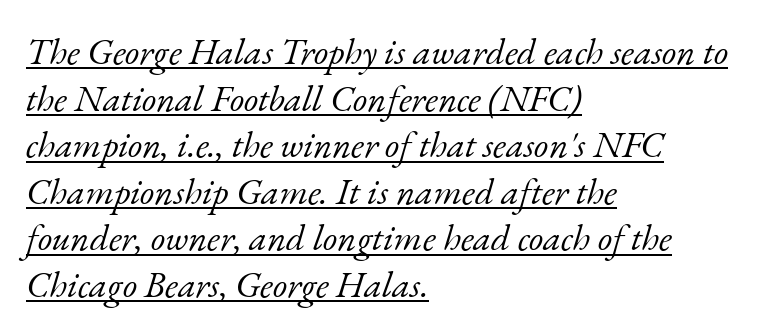
Standard letterfit; no display-style spreading of the glyphs. Characters are canted at an angle relative to the baseline's perpendicular. The typesetter chose a ragged-right arrangement here. The block of text has a typical density, with ordinary space between rows. Examine the stroke ends and you'll spot serifs.
